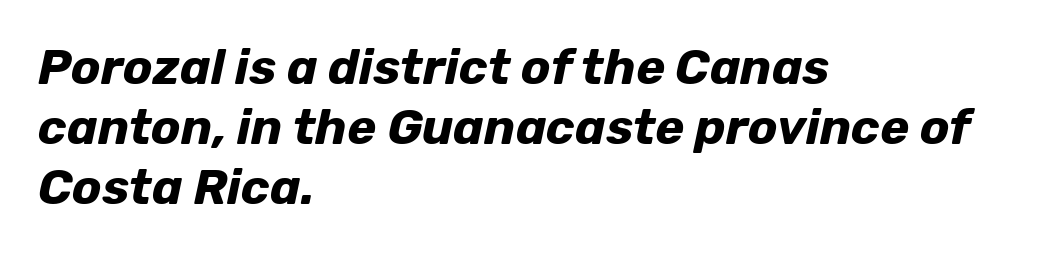
{"italic": "yes", "lean": "right", "slant_degrees": 12, "bold": "yes", "weight": "bold", "width": "normal", "stroke_contrast": "low", "x_height": "medium", "monospaced": "no", "underline": "no", "align": "left", "line_spacing_ratio": 1.22, "letter_spacing": "normal", "letter_spacing_em": 0.0, "glyph_px": 49}
